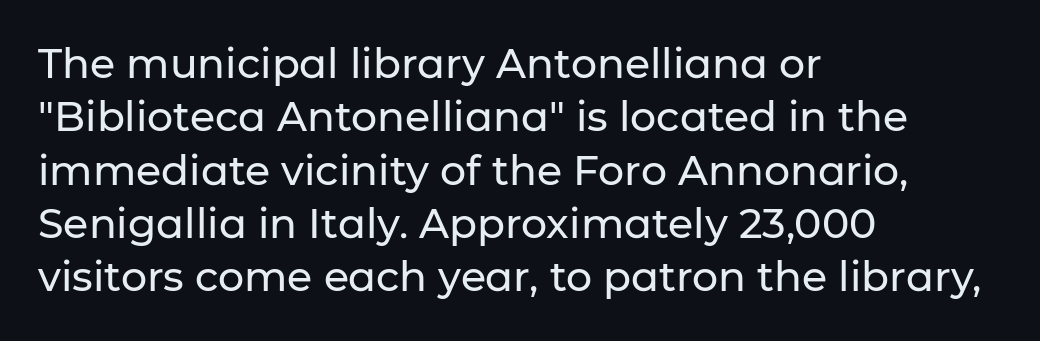
Q: Is the text italic (slanted)? A: No, it is upright.
Q: Is the typeface a serif or a sans-serif typeface? A: Sans-serif.
Q: Is the text underlined? A: No.
Q: How is the paragraph aligned? A: Left-aligned.
Q: Is the spacing between letters normal or unusually wide? A: Normal.
Q: Is the spacing between lines tight, normal or loose? A: Normal.
Q: Width (condensed, normal, or wide)? A: Normal.
Q: Stroke contrast? A: Low.
Q: x-height? A: Medium.
Q: Monospaced? A: No.
